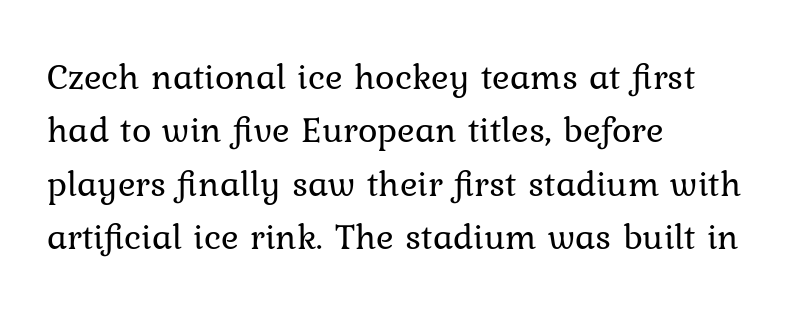
How are the letters spaced? Ordinarily, with no added tracking. One glance says typical: line gaps are just what's usual. Unlike italic type, these characters show no tilt at all. Spacing verdict: proportional, widths tailored to each character.
